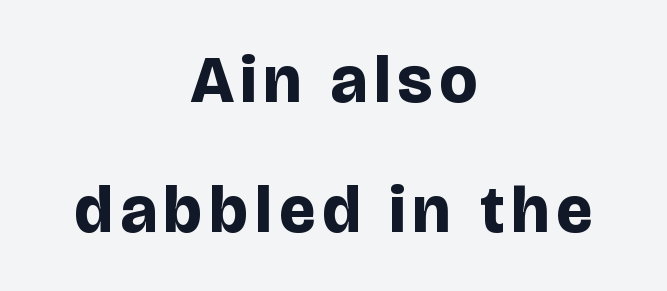
The image shows 66 px bold sans-serif type, upright; set centered, loose line spacing (1.97x), not underlined; low stroke contrast and a large x-height.
